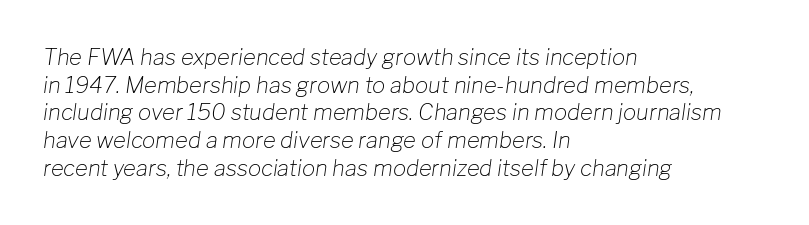
The image shows 22 px text type, italic (leaning right); set left-aligned, normal line spacing (1.26x), normal letter spacing, not underlined.
